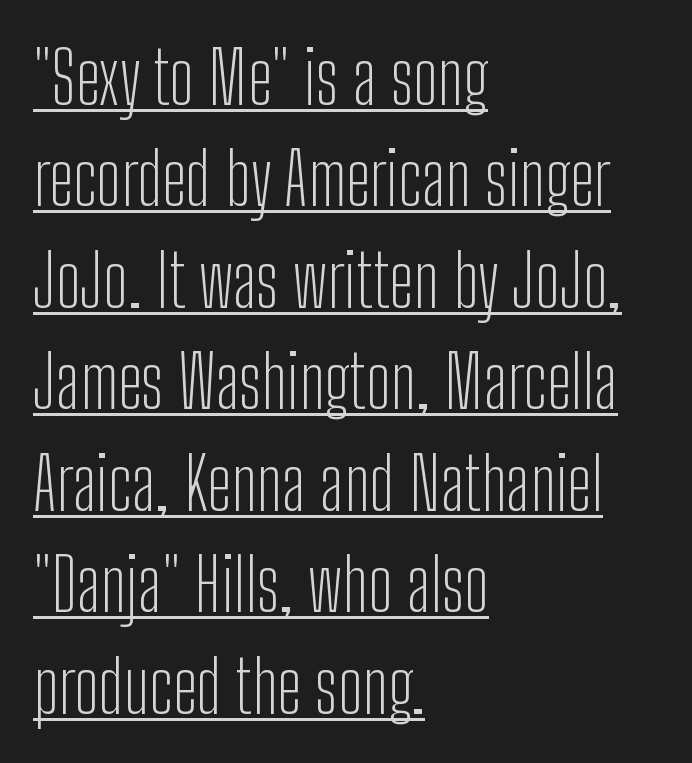
The image shows 73 px light, condensed sans-serif type, upright; set left-aligned, normal line spacing (1.39x), normal letter spacing, underlined; low stroke contrast and a medium x-height.
